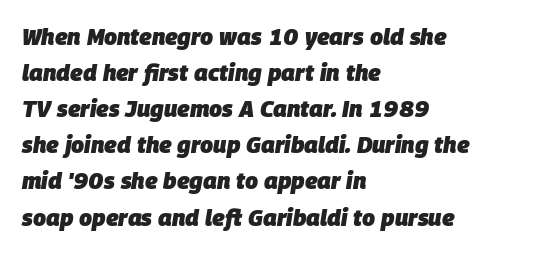
{"italic": "yes", "lean": "right", "slant_degrees": 9, "bold": "yes", "underline": "no", "align": "left", "line_spacing": "normal", "line_spacing_ratio": 1.57, "letter_spacing": "normal", "letter_spacing_em": 0.0, "glyph_px": 23}
